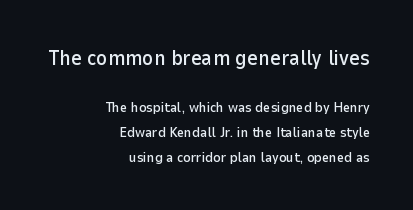
The baseline area is clear. The type is set solid horizontally, with unmodified tracking. Look at the glyph heights: the upper group is clearly the bigger setting. Upright lettering throughout. Leftover space on each line is placed entirely before the opening word.
